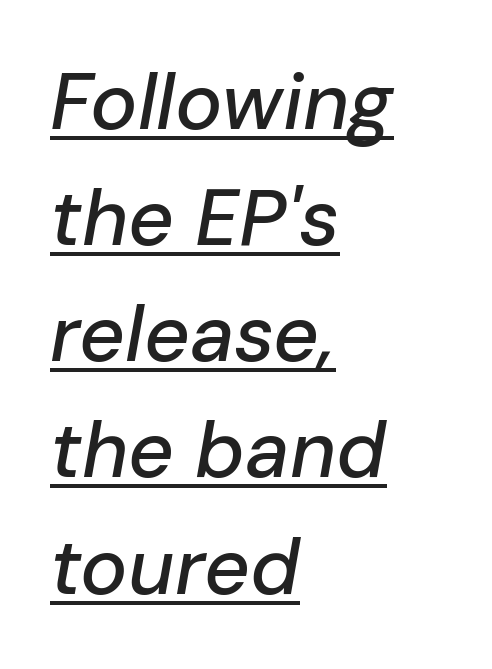
{"italic": "yes", "lean": "right", "slant_degrees": 10, "width": "normal", "stroke_contrast": "low", "x_height": "medium", "monospaced": "no", "underline": "yes", "align": "left", "line_spacing": "normal", "line_spacing_ratio": 1.47, "letter_spacing": "normal", "letter_spacing_em": 0.0, "glyph_px": 79}
